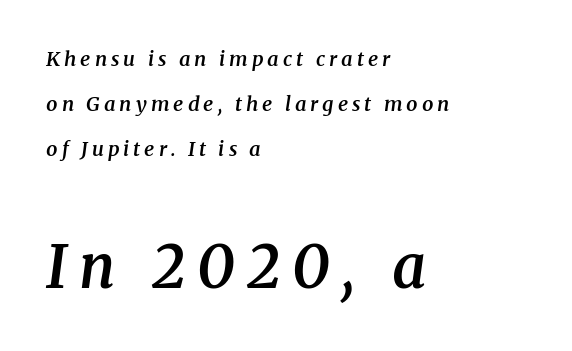
The image shows 59 px semibold serif type, italic (leaning right); set left-aligned, loose line spacing (2.26x), unusually wide letter spacing (+0.2 em), not underlined; the second (bottom) block is 2.95x larger; medium stroke contrast and a medium x-height.
